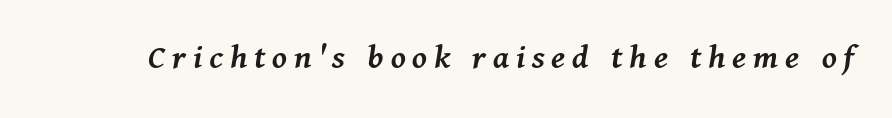
Q: Is the text bold? A: Semi-bold.
Q: Is the text italic (slanted)? A: Yes, it leans right by about 11 degrees.
Q: Is the text underlined? A: No.
Q: Width (condensed, normal, or wide)? A: Normal.
Q: Stroke contrast? A: Medium.
Q: x-height? A: Medium.
Q: Monospaced? A: No.
